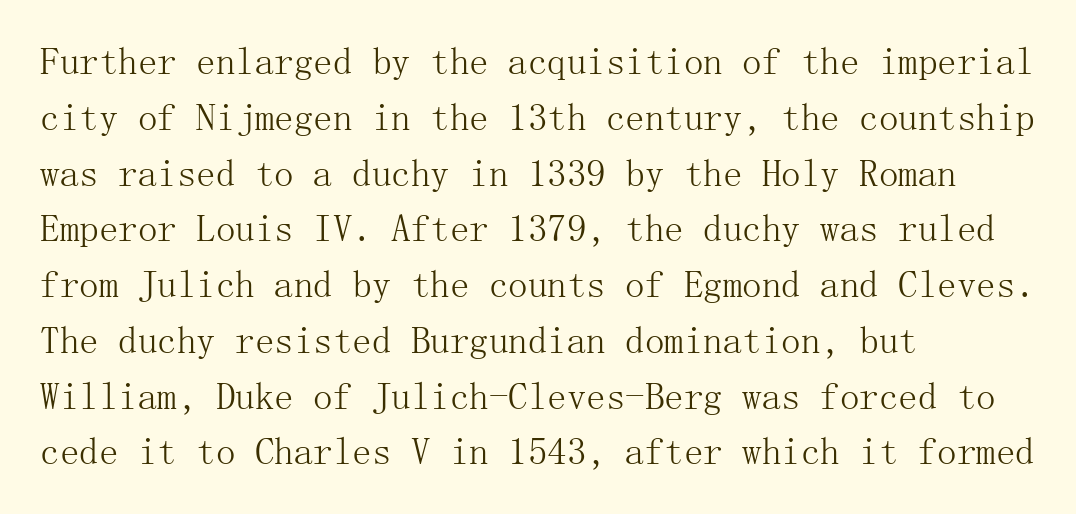
The image shows 39 px light serif type, upright; set left-aligned, normal line spacing (1.43x), normal letter spacing, not underlined; medium stroke contrast and a medium x-height.
